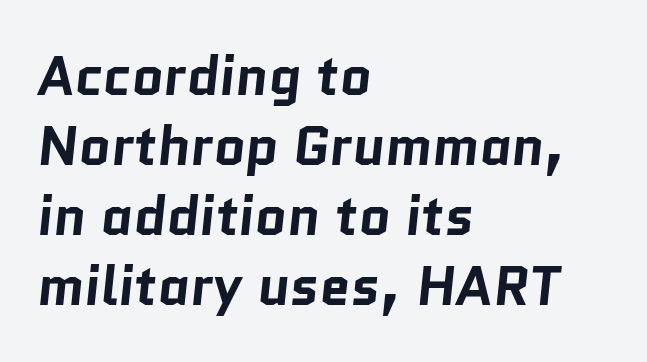
The image shows 55 px bold sans-serif type; set left-aligned, normal line spacing (1.27x), normal letter spacing, not underlined; low stroke contrast and a medium x-height.
